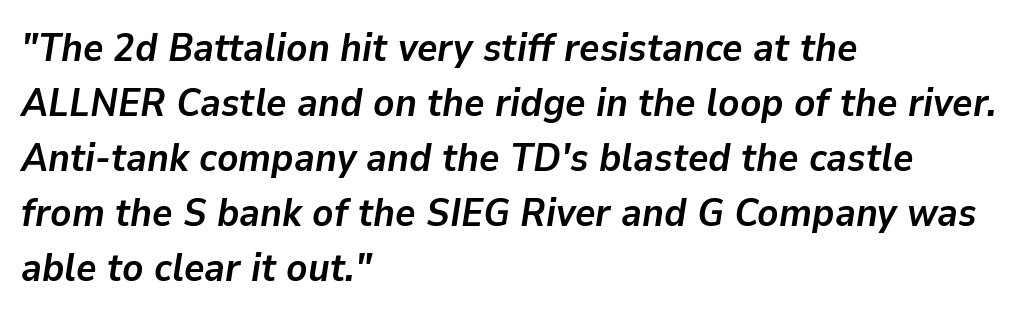
The image shows 39 px semibold type, italic (leaning right); set left-aligned, normal line spacing (1.41x), normal letter spacing, not underlined; low stroke contrast and a medium x-height.
